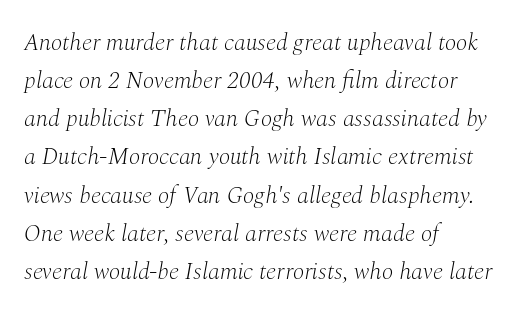
Q: Is the text bold? A: No.
Q: Is the text italic (slanted)? A: Yes, it leans right by about 10 degrees.
Q: Is the text underlined? A: No.
Q: How is the paragraph aligned? A: Left-aligned.
Q: Is the spacing between letters normal or unusually wide? A: Normal.
Q: Is the spacing between lines tight, normal or loose? A: Normal.
